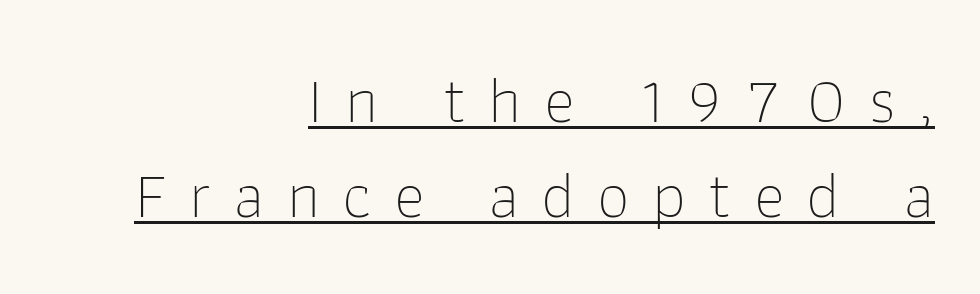
Q: Is the text bold? A: No.
Q: Is the text italic (slanted)? A: No, it is upright.
Q: Is the typeface a serif or a sans-serif typeface? A: Sans-serif.
Q: Is the text underlined? A: Yes.
Q: How is the paragraph aligned? A: Right-aligned.
Q: Is the spacing between letters normal or unusually wide? A: Unusually wide.
Q: Is the spacing between lines tight, normal or loose? A: Normal.
Q: Width (condensed, normal, or wide)? A: Normal.
Q: Stroke contrast? A: Low.
Q: x-height? A: Medium.
Q: Monospaced? A: No.
